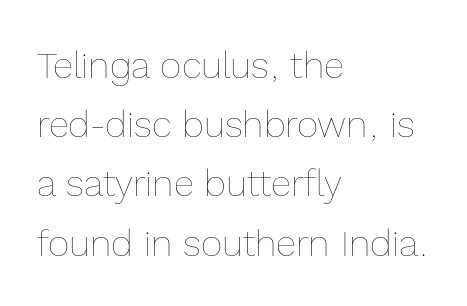
Anything drawn beneath the words? Only blank space. These lines are rendered in a variable-pitch font. Heft: none added — not bold. The block of text has a typical density, with ordinary space between rows. Letter spacing: default.
